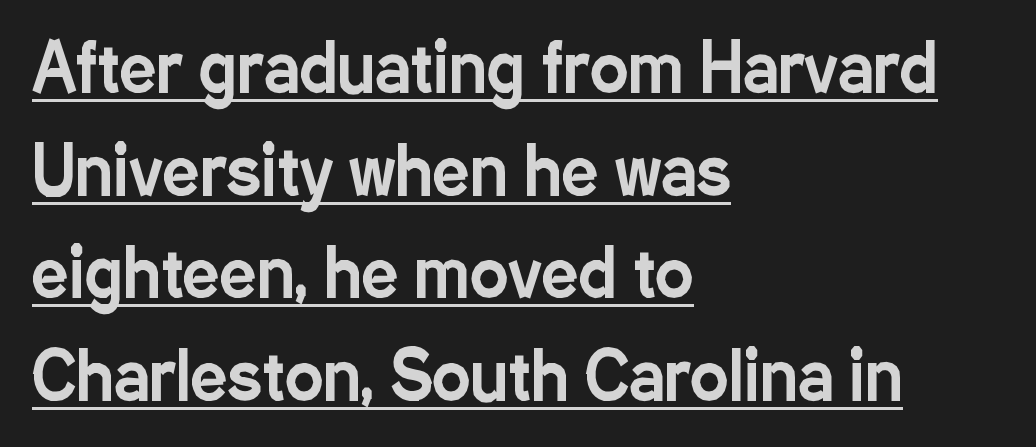
Q: Is the text italic (slanted)? A: No, it is upright.
Q: Is the typeface a serif or a sans-serif typeface? A: Sans-serif.
Q: Is the text underlined? A: Yes.
Q: How is the paragraph aligned? A: Left-aligned.
Q: Is the spacing between letters normal or unusually wide? A: Normal.
Q: Is the spacing between lines tight, normal or loose? A: Normal.
Q: Width (condensed, normal, or wide)? A: Condensed.
Q: Stroke contrast? A: Low.
Q: x-height? A: Medium.
Q: Monospaced? A: No.
